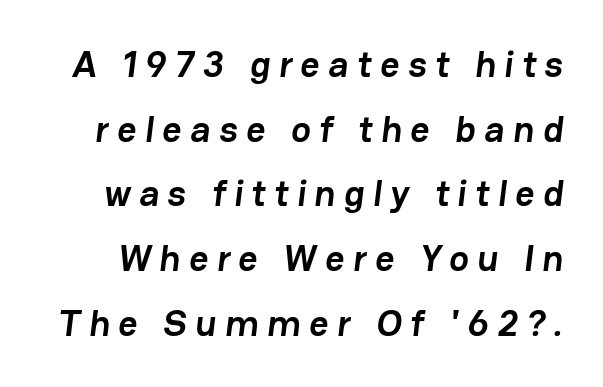
The image shows 37 px semibold sans-serif type; set line spacing 1.75x, unusually wide letter spacing (+0.23 em), not underlined; low stroke contrast and a medium x-height.
